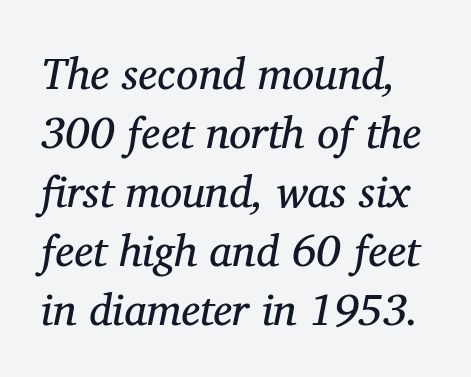
The image shows 44 px regular-weight serif type, italic (leaning right); set normal line spacing (1.34x), normal letter spacing, not underlined; medium stroke contrast and a medium x-height.
